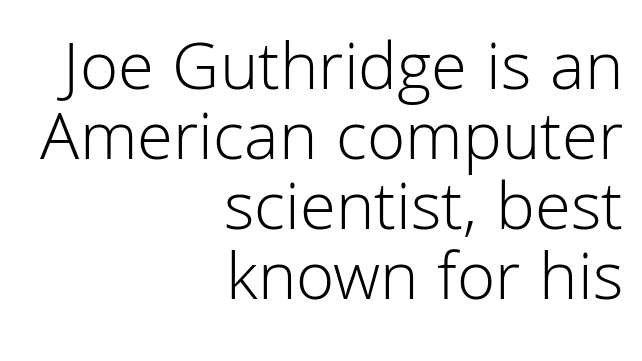
{"serif": "no", "italic": "no", "bold": "no", "weight": "light", "width": "normal", "stroke_contrast": "low", "x_height": "medium", "monospaced": "no", "underline": "no", "align": "right", "line_spacing": "tight", "line_spacing_ratio": 1.0, "letter_spacing": "normal", "letter_spacing_em": 0.0, "glyph_px": 70}
